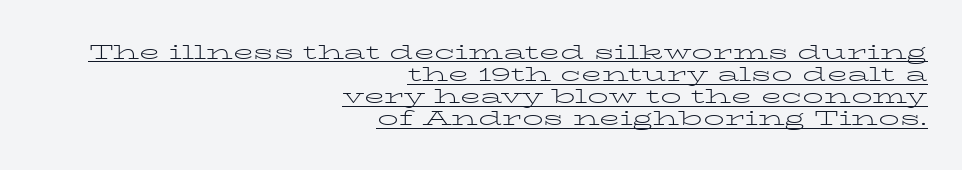
The image shows 21 px text type, upright; set right-aligned, tight line spacing (1.05x), normal letter spacing, underlined.
